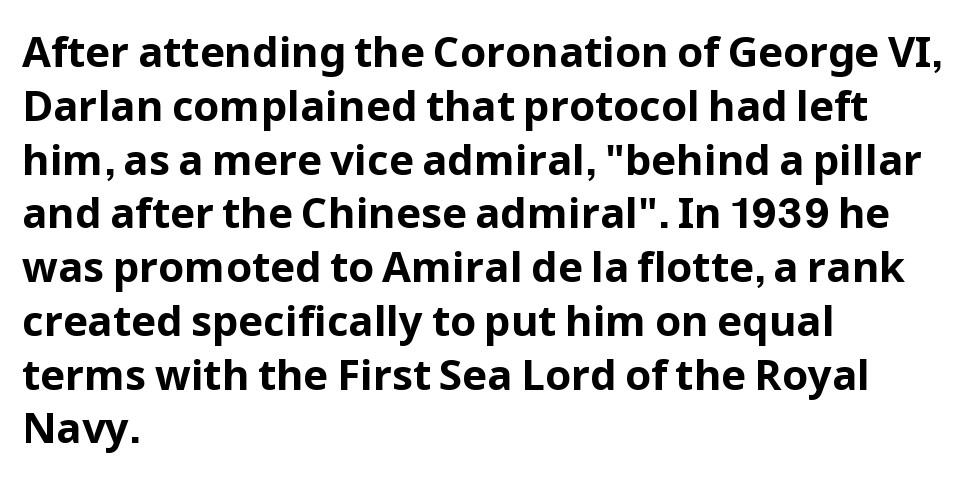
Here the glyphs are tracked normally, forming tight word shapes. The face used here is a sans, in the tradition of grotesques and geometrics. Proportional: the letters do not fall into vertical columns. This rendering uses left alignment, leaving the right contour irregular.
